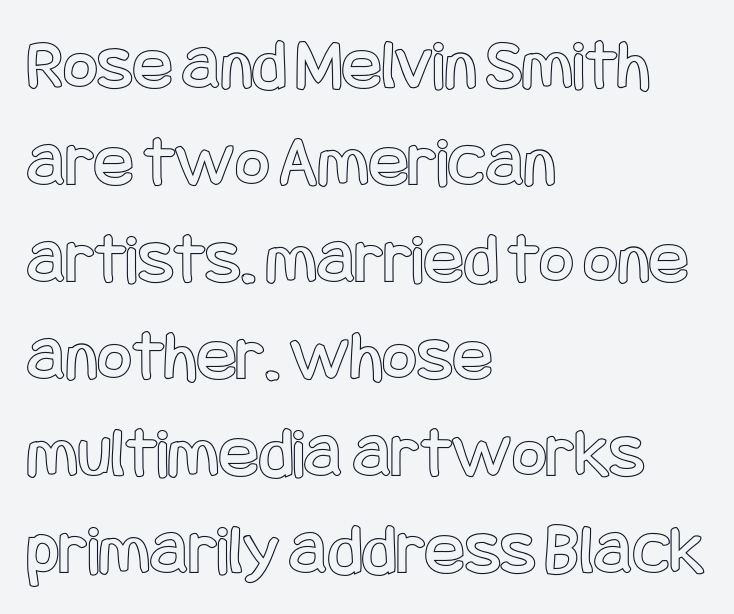
The image shows 74 px condensed type, upright; set left-aligned, normal line spacing (1.31x), normal letter spacing, not underlined; a large x-height.
